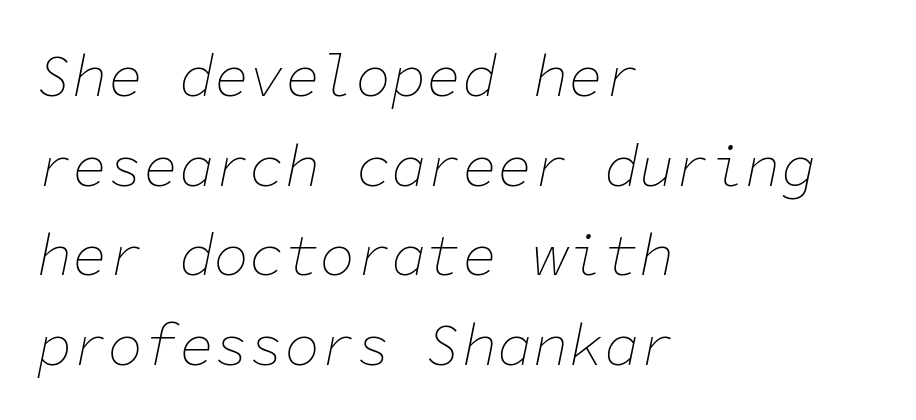
The image shows 59 px thin type, italic (leaning right), monospaced; set left-aligned, normal line spacing (1.52x), normal letter spacing, not underlined; low stroke contrast and a medium x-height.
